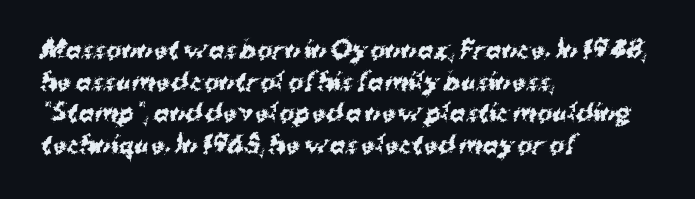
{"bold": "yes", "underline": "no", "align": "left", "line_spacing": "normal", "line_spacing_ratio": 1.37, "letter_spacing": "normal", "letter_spacing_em": 0.0, "glyph_px": 23}
